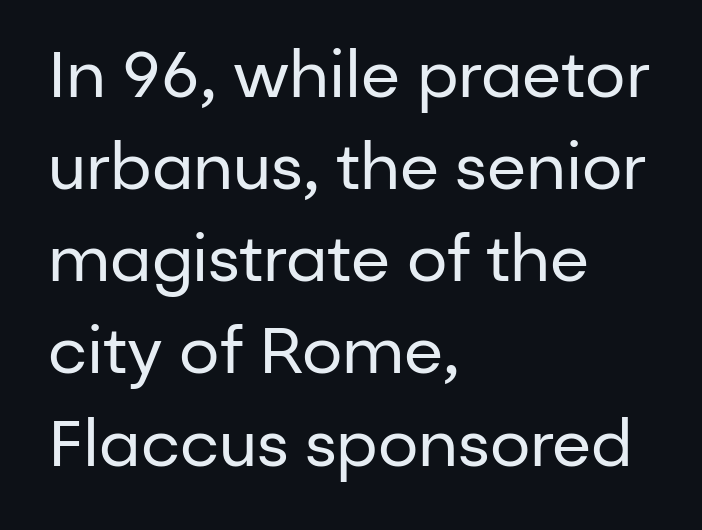
The compositor pushed each line to the left boundary. The horizontal fit of the characters is conventional and even. If you drew a line through each stem, it would be perfectly vertical. A typesetter would label this face a sans. Students, observe: this is what conventionally led text looks like.
